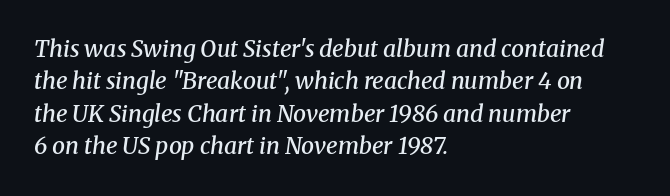
The image shows 23 px text type, italic (leaning right); set left-aligned, normal line spacing (1.41x), normal letter spacing, not underlined.
